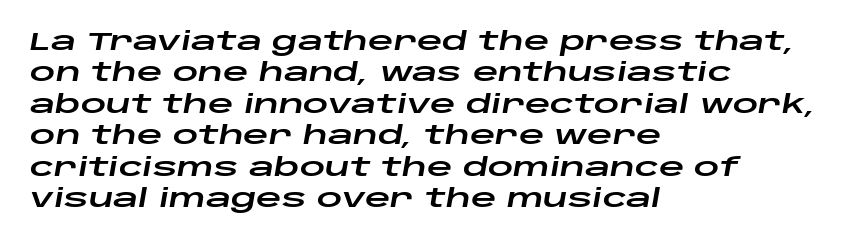
Q: Is the text italic (slanted)? A: Yes, it leans right by about 10 degrees.
Q: Is the text underlined? A: No.
Q: How is the paragraph aligned? A: Left-aligned.
Q: Is the spacing between letters normal or unusually wide? A: Normal.
Q: Is the spacing between lines tight, normal or loose? A: Normal.
